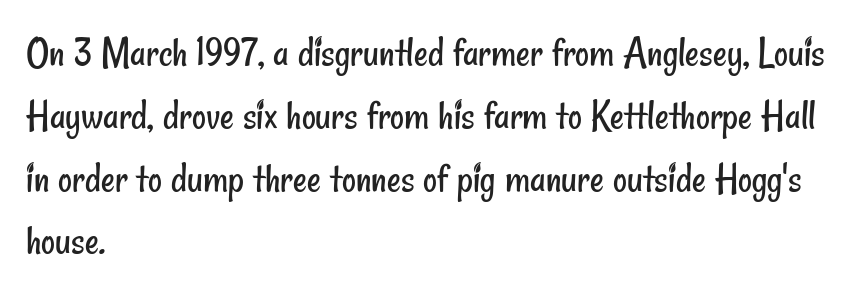
The image shows 43 px regular-weight, condensed sans-serif type; set left-aligned, normal line spacing (1.46x), normal letter spacing, not underlined; low stroke contrast and a small x-height.
